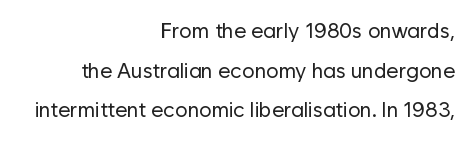
{"italic": "no", "bold": "no", "underline": "no", "align": "right", "line_spacing_ratio": 1.89, "letter_spacing": "normal", "letter_spacing_em": 0.0, "glyph_px": 21}
